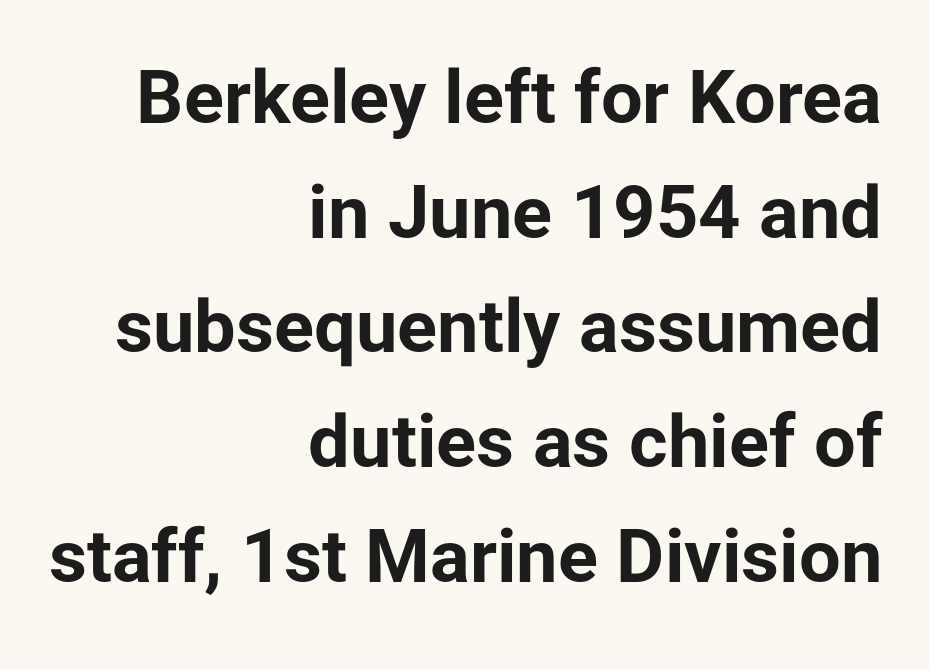
Q: Is the text bold? A: Yes.
Q: Is the text italic (slanted)? A: No, it is upright.
Q: Is the typeface a serif or a sans-serif typeface? A: Sans-serif.
Q: Is the text underlined? A: No.
Q: How is the paragraph aligned? A: Right-aligned.
Q: Is the spacing between letters normal or unusually wide? A: Normal.
Q: Is the spacing between lines tight, normal or loose? A: Normal.
Q: Width (condensed, normal, or wide)? A: Normal.
Q: Stroke contrast? A: Low.
Q: x-height? A: Medium.
Q: Monospaced? A: No.
